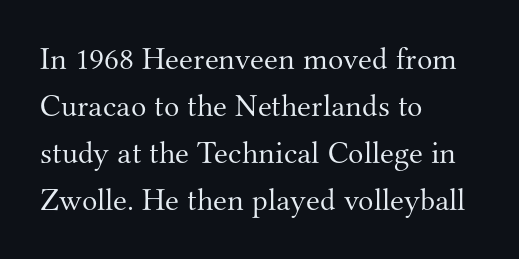
In CSS terms this would be text-align: left. The letterforms sit at book weight or below. Just letters on the line, the space beneath them empty. A typesetter would mark this as roman, not italic.
